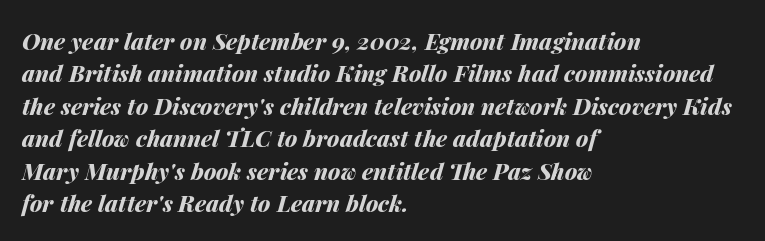
Q: Is the text bold? A: Yes.
Q: Is the text italic (slanted)? A: Yes, it leans right by about 14 degrees.
Q: Is the text underlined? A: No.
Q: How is the paragraph aligned? A: Left-aligned.
Q: Is the spacing between letters normal or unusually wide? A: Normal.
Q: Is the spacing between lines tight, normal or loose? A: Normal.
